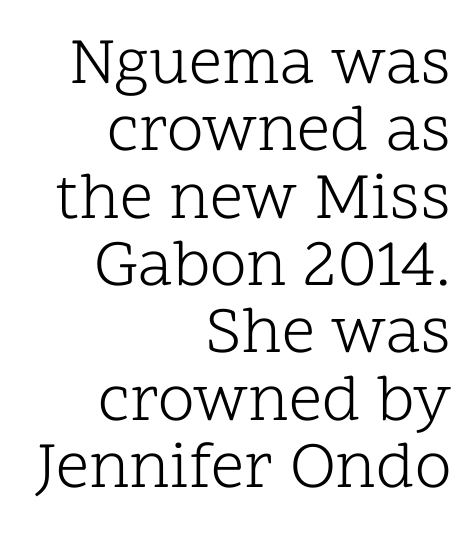
{"serif": "yes", "italic": "no", "bold": "no", "weight": "light", "width": "normal", "stroke_contrast": "low", "x_height": "medium", "monospaced": "no", "underline": "no", "align": "right", "line_spacing": "tight", "line_spacing_ratio": 1.02, "letter_spacing": "normal", "letter_spacing_em": 0.0, "glyph_px": 66}
